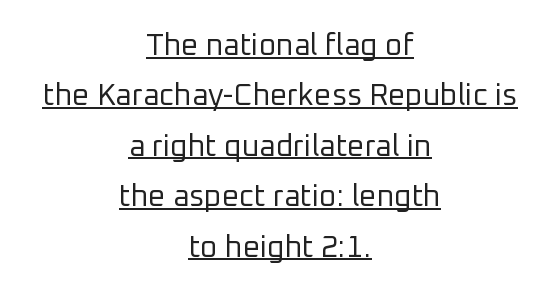
Whoever set this chose a conventional vertical rhythm. Proportional: the letters do not fall into vertical columns. Leftover space on each line is divided equally before and after the words. When letters stand straight like this, we call the style roman or upright. The gaps between neighbouring characters are ordinary and unremarkable. Stroke mass is kept to a normal reading level or below.
